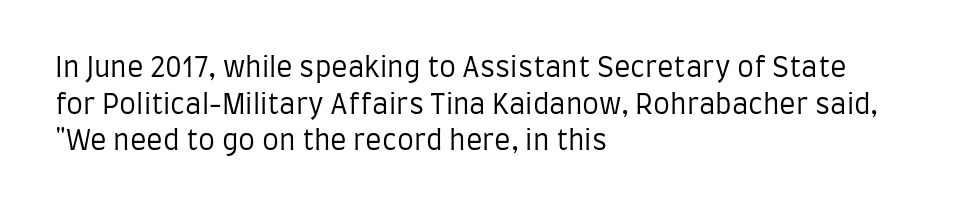
Q: Is the text bold? A: No.
Q: Is the text italic (slanted)? A: No, it is upright.
Q: Is the text underlined? A: No.
Q: How is the paragraph aligned? A: Left-aligned.
Q: Is the spacing between letters normal or unusually wide? A: Normal.
Q: Is the spacing between lines tight, normal or loose? A: Normal.
